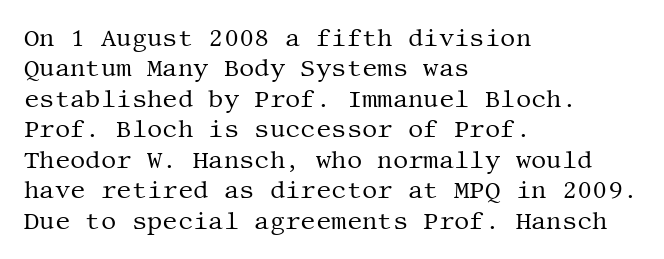
The image shows 24 px text type, upright; set left-aligned, normal line spacing (1.27x), normal letter spacing, not underlined.
